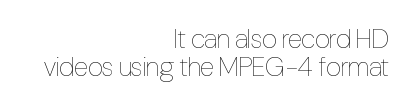
Q: Is the text bold? A: No.
Q: Is the text italic (slanted)? A: No, it is upright.
Q: Is the text underlined? A: No.
Q: How is the paragraph aligned? A: Right-aligned.
Q: Is the spacing between letters normal or unusually wide? A: Normal.
Q: Is the spacing between lines tight, normal or loose? A: Tight.
